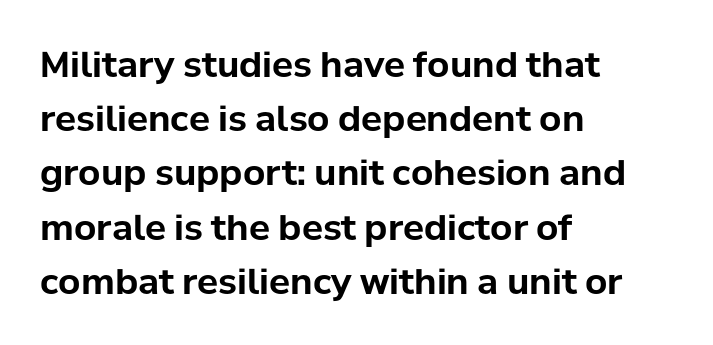
Q: Is the text bold? A: Yes.
Q: Is the text italic (slanted)? A: No, it is upright.
Q: Is the typeface a serif or a sans-serif typeface? A: Sans-serif.
Q: Is the text underlined? A: No.
Q: How is the paragraph aligned? A: Left-aligned.
Q: Is the spacing between letters normal or unusually wide? A: Normal.
Q: Is the spacing between lines tight, normal or loose? A: Normal.
Q: Width (condensed, normal, or wide)? A: Normal.
Q: Stroke contrast? A: Low.
Q: x-height? A: Medium.
Q: Monospaced? A: No.
